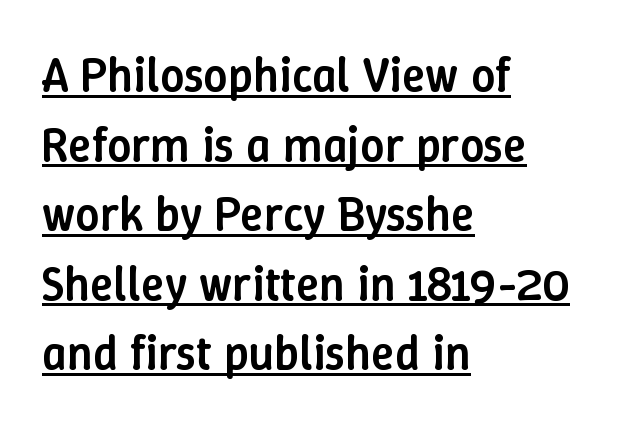
Q: Is the text bold? A: Semi-bold.
Q: Is the text italic (slanted)? A: No, it is upright.
Q: Is the text underlined? A: Yes.
Q: How is the paragraph aligned? A: Left-aligned.
Q: Is the spacing between letters normal or unusually wide? A: Normal.
Q: Is the spacing between lines tight, normal or loose? A: Normal.
Q: Width (condensed, normal, or wide)? A: Normal.
Q: Stroke contrast? A: Low.
Q: x-height? A: Medium.
Q: Monospaced? A: No.
